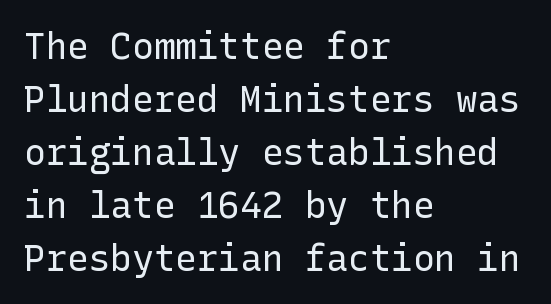
Q: Is the text bold? A: No.
Q: Is the text italic (slanted)? A: No, it is upright.
Q: Is the typeface a serif or a sans-serif typeface? A: Sans-serif.
Q: Is the text underlined? A: No.
Q: How is the paragraph aligned? A: Left-aligned.
Q: Is the spacing between letters normal or unusually wide? A: Normal.
Q: Is the spacing between lines tight, normal or loose? A: Normal.
Q: Width (condensed, normal, or wide)? A: Normal.
Q: Stroke contrast? A: Low.
Q: x-height? A: Medium.
